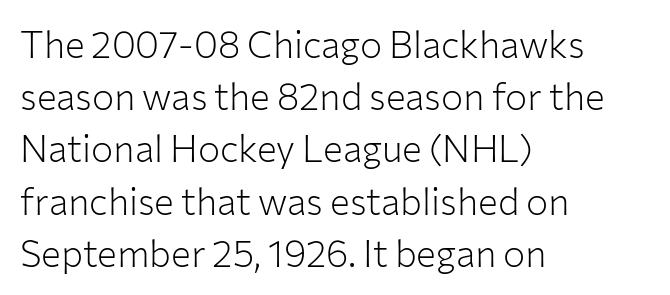
The image shows 37 px light sans-serif type, upright; set left-aligned, normal line spacing (1.41x), normal letter spacing, not underlined; low stroke contrast and a medium x-height.
